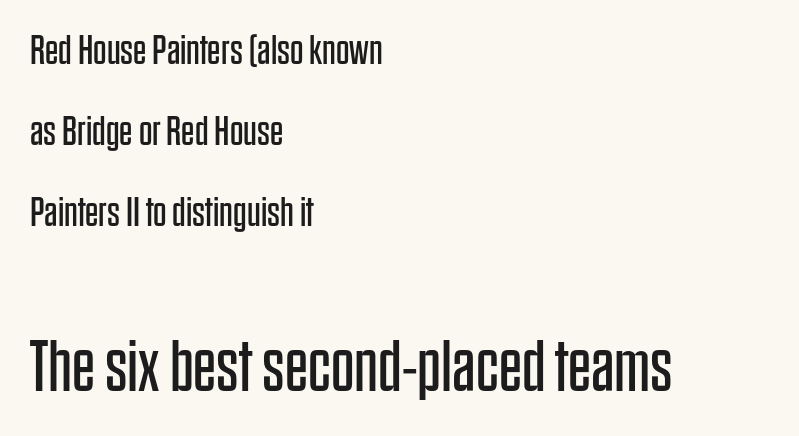
Is there any slant? The stems are plumb. Honestly, there is no underline to notice here at all. Observe the ordinary spacing: letters are neighbours, not strangers. Examine the stroke ends and you'll find no serifs.
